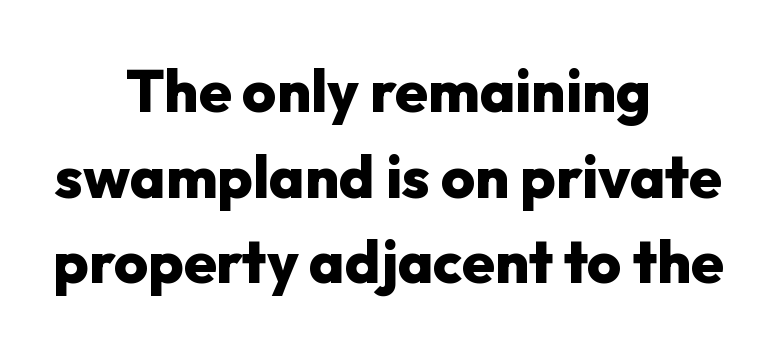
The image shows 59 px heavy sans-serif type, upright; set centered, normal line spacing (1.45x), normal letter spacing, not underlined; low stroke contrast and a medium x-height.
